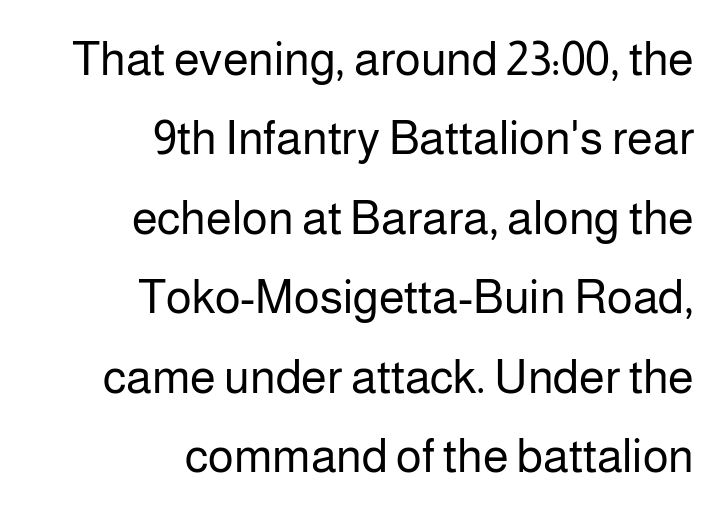
The image shows 47 px regular-weight sans-serif type, upright; set right-aligned, normal line spacing (1.69x), normal letter spacing, not underlined; low stroke contrast and a medium x-height.
